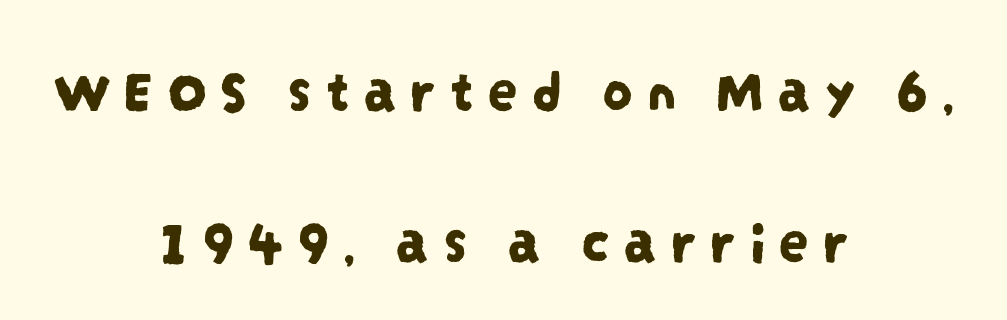
{"serif": "no", "width": "condensed", "stroke_contrast": "low", "x_height": "large", "monospaced": "no", "underline": "no", "align": "center", "line_spacing": "loose", "line_spacing_ratio": 2.47, "letter_spacing": "wide", "letter_spacing_em": 0.21, "glyph_px": 61}
